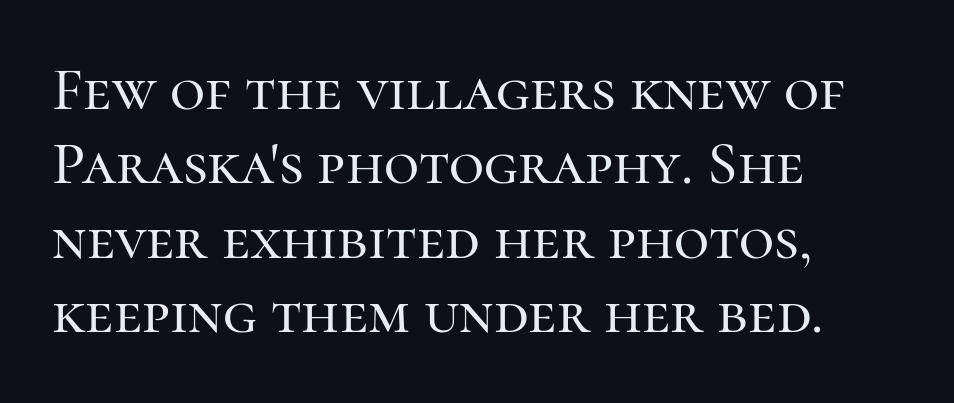
Old-style or modern, the face here clearly has serifs. Left-aligned paragraph, ragged on the right. Proportional: the letters do not fall into vertical columns. This sample uses plain, unmodified letter spacing.
